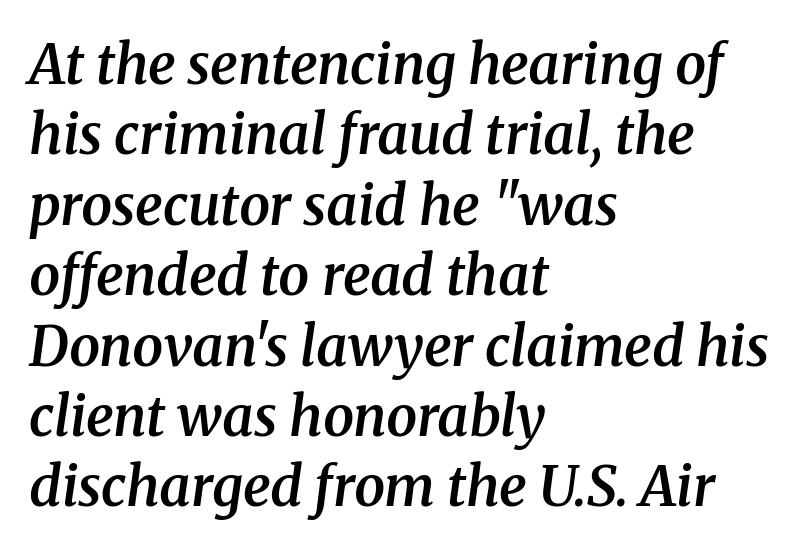
The image shows 55 px semibold serif type, italic (leaning right); set left-aligned, normal line spacing (1.28x), normal letter spacing, not underlined; medium stroke contrast and a medium x-height.
